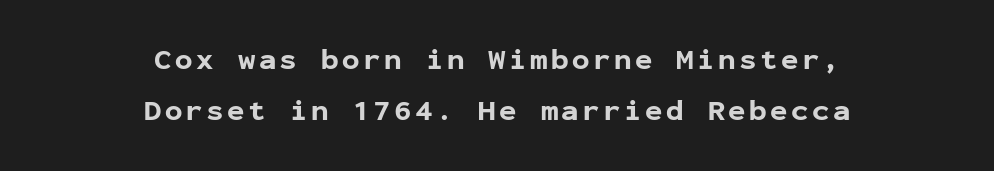
The image shows 29 px bold sans-serif type, upright, monospaced; set centered, line spacing 1.77x, not underlined; low stroke contrast and a medium x-height.
